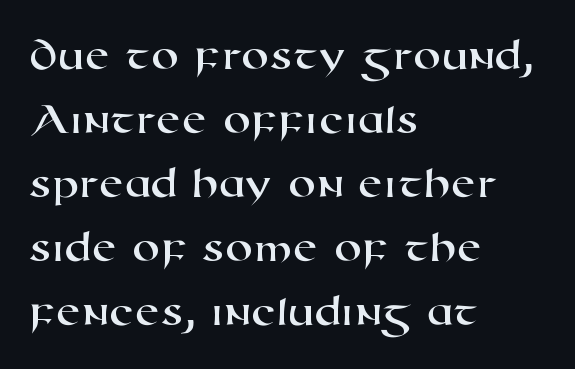
{"serif": "no", "width": "wide", "stroke_contrast": "high", "x_height": "medium", "monospaced": "no", "underline": "no", "align": "left", "line_spacing": "normal", "line_spacing_ratio": 1.42, "letter_spacing": "normal", "letter_spacing_em": 0.0, "glyph_px": 45}
